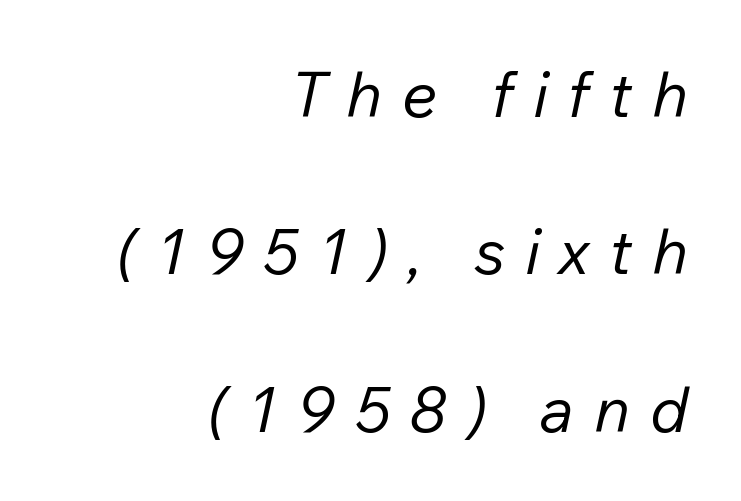
{"italic": "yes", "lean": "right", "slant_degrees": 12, "bold": "no", "weight": "regular", "width": "normal", "stroke_contrast": "low", "x_height": "medium", "monospaced": "no", "underline": "no", "align": "right", "line_spacing": "loose", "line_spacing_ratio": 2.5, "letter_spacing": "wide", "letter_spacing_em": 0.31, "glyph_px": 63}
